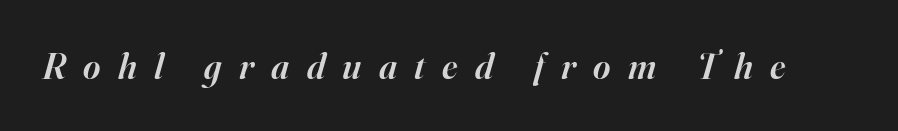
{"serif": "yes", "italic": "yes", "lean": "right", "slant_degrees": 16, "bold": "semi", "weight": "semibold", "width": "normal", "stroke_contrast": "high", "x_height": "small", "monospaced": "no", "underline": "no", "letter_spacing": "wide", "letter_spacing_em": 0.47, "glyph_px": 37}
